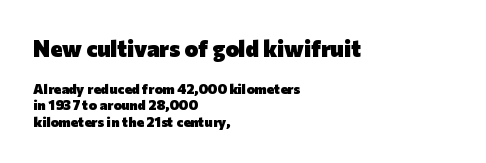
The image shows 23 px bold type, upright; set left-aligned, line spacing 1.18x, normal letter spacing, not underlined; the first (top) block is 1.64x larger.
